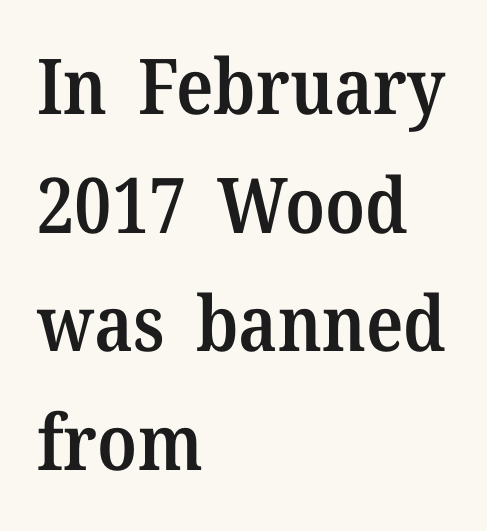
Where is the straight margin? On the left. Standard letterfit; no display-style spreading of the glyphs. Baseline-to-baseline distance is the conventional proportion of letter height. The strip under each line holds only bare page. Small tapered or slab feet sit at the stroke ends, so this counts as serif.
